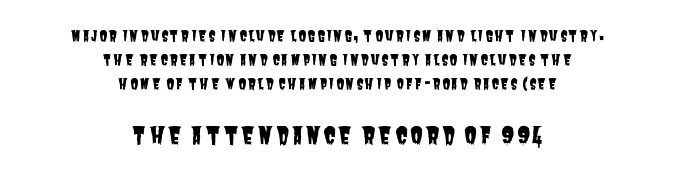
The image shows 23 px text type; set centered, normal line spacing (1.7x), not underlined; the second (bottom) block is 1.64x larger.
